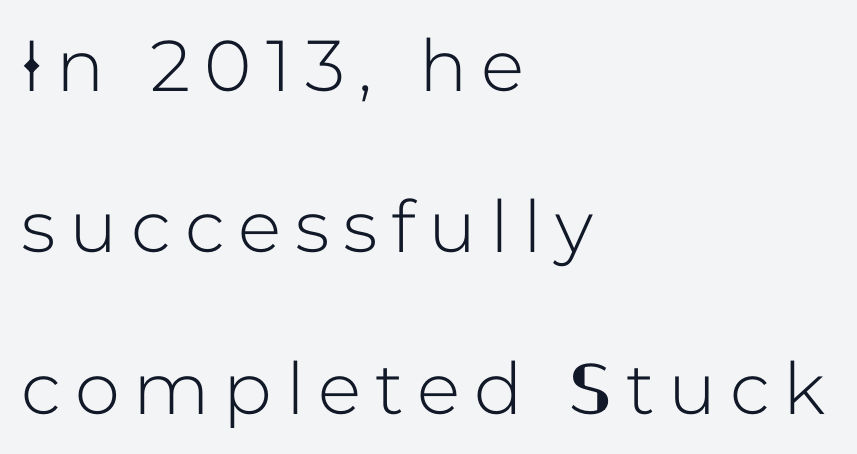
This is the regular roman posture of the typeface. How would I describe the line gaps? Wide and relaxed. The passage shown is typeset with a sans-serif family. Note the varied advance widths — an 'i' is clearly narrower than an 'm'.
